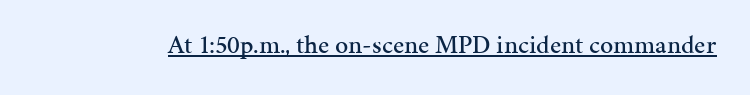
Q: Is the text italic (slanted)? A: No, it is upright.
Q: Is the text underlined? A: Yes.
Q: Is the spacing between letters normal or unusually wide? A: Normal.
